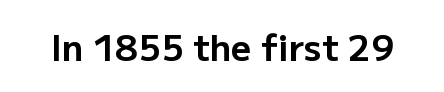
The image shows 35 px bold sans-serif type, upright; set normal letter spacing, not underlined; low stroke contrast and a medium x-height.
